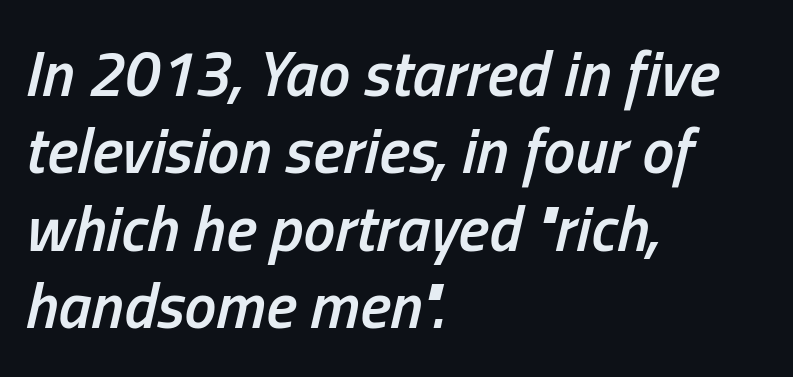
Q: Is the text bold? A: Semi-bold.
Q: Is the text italic (slanted)? A: Yes, it leans right by about 13 degrees.
Q: Is the text underlined? A: No.
Q: How is the paragraph aligned? A: Left-aligned.
Q: Is the spacing between letters normal or unusually wide? A: Normal.
Q: Width (condensed, normal, or wide)? A: Condensed.
Q: Stroke contrast? A: Low.
Q: x-height? A: Medium.
Q: Monospaced? A: No.
